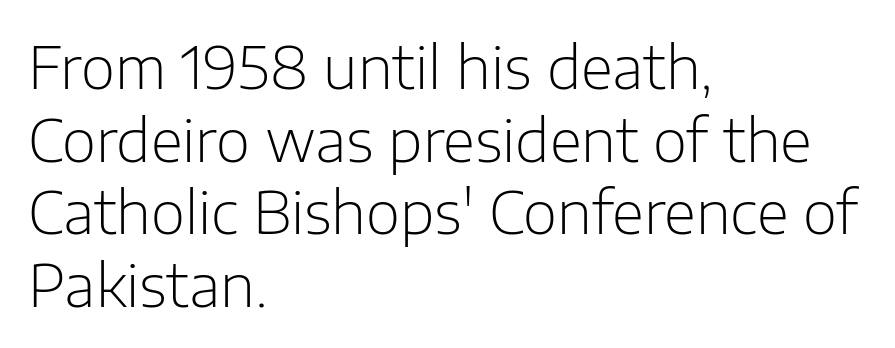
Q: Is the text bold? A: No.
Q: Is the text italic (slanted)? A: No, it is upright.
Q: Is the typeface a serif or a sans-serif typeface? A: Sans-serif.
Q: Is the text underlined? A: No.
Q: How is the paragraph aligned? A: Left-aligned.
Q: Is the spacing between letters normal or unusually wide? A: Normal.
Q: Width (condensed, normal, or wide)? A: Normal.
Q: Stroke contrast? A: Low.
Q: x-height? A: Medium.
Q: Monospaced? A: No.
